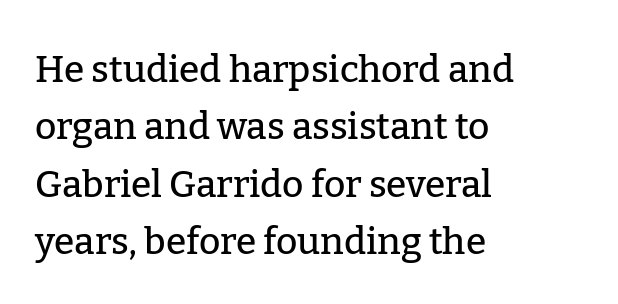
The text block is weighted toward the left margin, trailing off unevenly rightward. The rendering uses natural spacing where letterforms have individual widths. Type without underlining. Posture: upright roman. How would I describe the line gaps? Plain and ordinary.
